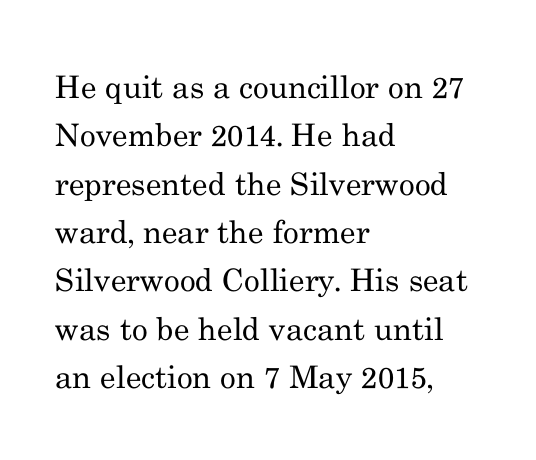
{"serif": "yes", "italic": "no", "bold": "no", "weight": "regular", "width": "normal", "stroke_contrast": "medium", "x_height": "small", "monospaced": "no", "underline": "no", "align": "left", "line_spacing": "normal", "line_spacing_ratio": 1.56, "letter_spacing": "normal", "letter_spacing_em": 0.0, "glyph_px": 31}
